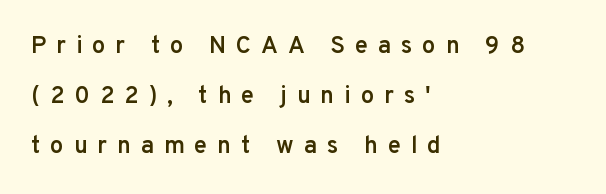
{"italic": "no", "bold": "semi", "underline": "no", "align": "left", "line_spacing": "loose", "line_spacing_ratio": 2.08, "letter_spacing": "wide", "letter_spacing_em": 0.41, "glyph_px": 24}
